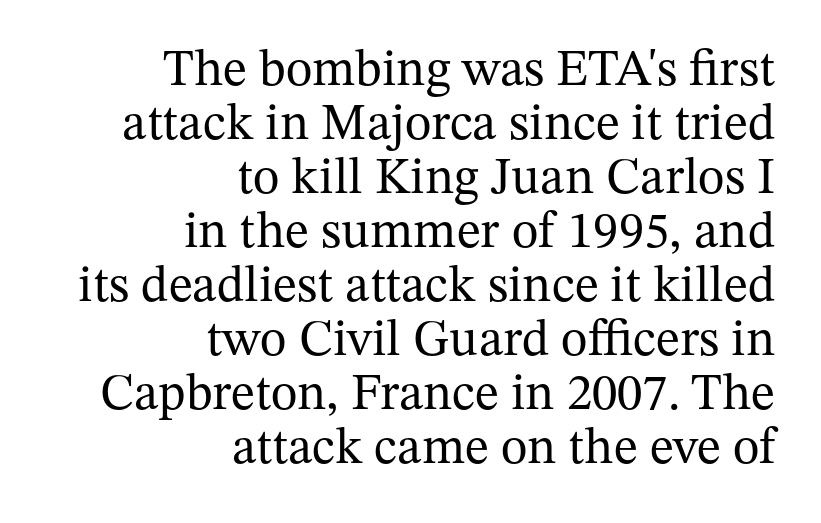
The image shows 51 px regular-weight serif type, upright; set right-aligned, tight line spacing (1.06x), normal letter spacing, not underlined; medium stroke contrast and a medium x-height.
